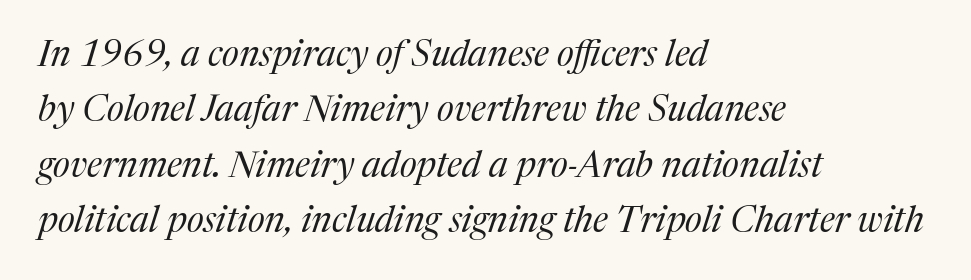
Whoever set this chose a conventional vertical rhythm. Every character sits at an angle, as italics do. On a weight scale, this lands at 450 or below. The space beneath each line is pristine and unruled. The passage shown has conventional tracking throughout.
